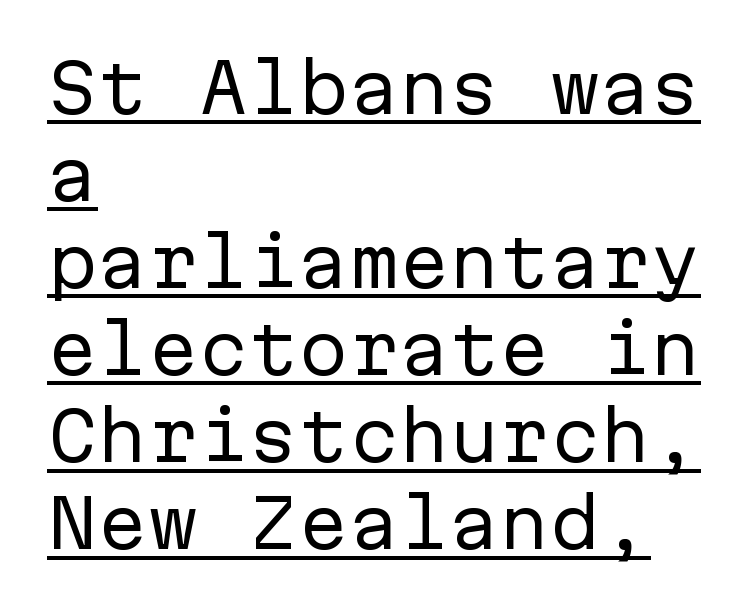
The image shows 67 px regular-weight sans-serif type, upright, monospaced; set left-aligned, normal line spacing (1.3x), normal letter spacing, underlined; low stroke contrast and a medium x-height.
